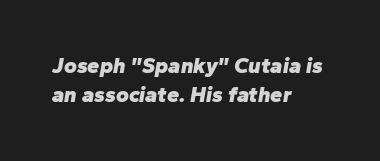
{"italic": "yes", "lean": "right", "slant_degrees": 10, "bold": "yes", "underline": "no", "align": "left", "line_spacing": "normal", "line_spacing_ratio": 1.32, "letter_spacing": "normal", "letter_spacing_em": 0.0, "glyph_px": 22}
